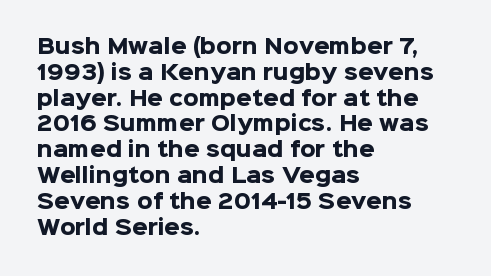
{"italic": "no", "bold": "yes", "underline": "no", "align": "left", "line_spacing": "normal", "line_spacing_ratio": 1.29, "letter_spacing": "normal", "letter_spacing_em": 0.0, "glyph_px": 20}
